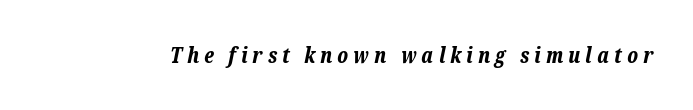
The image shows 21 px bold type, italic (leaning right); set unusually wide letter spacing (+0.24 em), not underlined.
